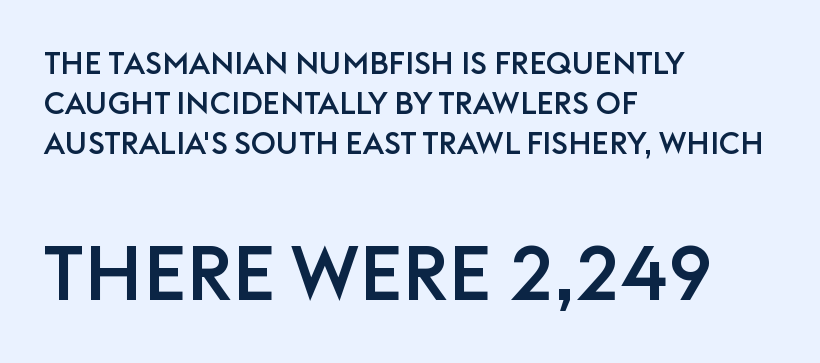
Default kerning and tracking; the words read as compact shapes. This sample keeps an unexceptional amount of space between lines. The second block has been scaled up relative to the first. This sample has the flowing, uneven cadence of proportional lettering. When letters stand straight like this, we call the style roman or upright. The paragraph has a hard left edge and a soft right edge.
